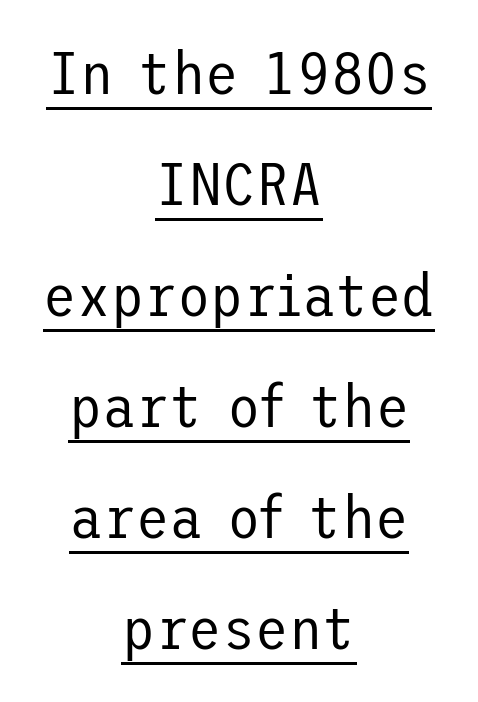
The image shows 61 px regular-weight sans-serif type, upright; set centered, line spacing 1.82x, normal letter spacing, underlined; low stroke contrast and a medium x-height.
